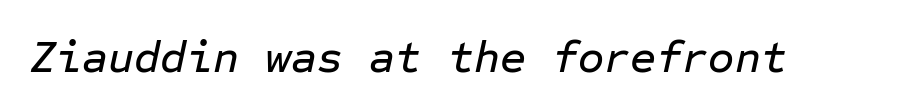
The image shows 45 px text type, italic (leaning right), monospaced; set normal letter spacing, not underlined; low stroke contrast and a medium x-height.
